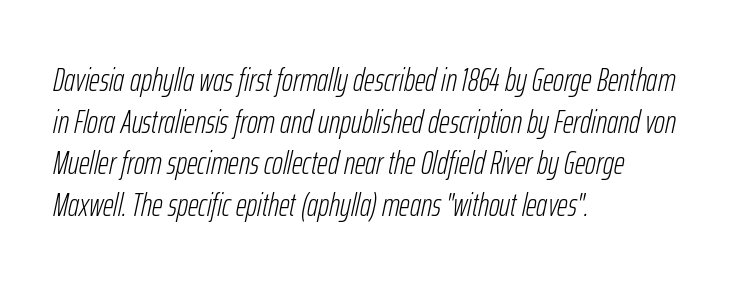
This sample is left-justified, so line endings fall wherever the words run out. This rendering leaves character spacing at its baseline value. Heaviness? Minimal to ordinary, like unemphasized prose. The font's italic variant was chosen for this text. Vertically, the passage feels balanced, rows spaced as you'd expect.
